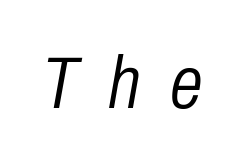
Q: Is the text bold? A: No.
Q: Is the text italic (slanted)? A: Yes, it leans right by about 10 degrees.
Q: Is the text underlined? A: No.
Q: Is the spacing between letters normal or unusually wide? A: Unusually wide.
Q: Width (condensed, normal, or wide)? A: Condensed.
Q: Stroke contrast? A: Low.
Q: x-height? A: Medium.
Q: Monospaced? A: No.
